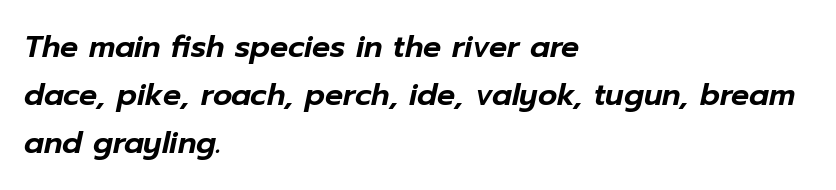
Vertical spacing — default. Glyph-to-glyph distance matches everyday printed text. The axis of the letterforms is tilted away from vertical. The string is rendered with underlining switched off. This sample has the flowing, uneven cadence of proportional lettering. A classic flush-left, rag-right setting is used for this passage.
